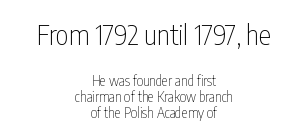
To sum up the face: it is a sans, with no serifs. Observe the ordinary spacing: letters are neighbours, not strangers. The typesetter chose a symmetrical, centered arrangement here. Nobody drew a line under any word here. The letters advance in unequal steps, a hallmark of proportional type.
